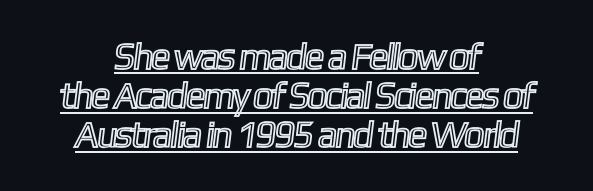
Each line of the rendering has a horizontal stroke beneath the glyphs. Does the leading feel generous? Not at all — it's pinched. Here the designer chose a conventional face with non-uniform glyph widths. Is the letter spacing exaggerated? No — it looks like the ordinary default. Horizontal alignment here is central, giving a formal, balanced look.
